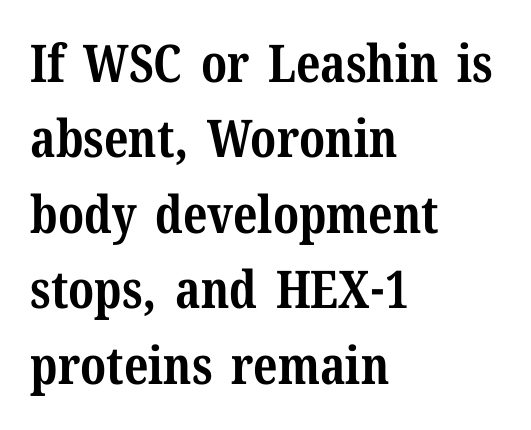
{"serif": "yes", "italic": "no", "bold": "yes", "weight": "bold", "width": "normal", "stroke_contrast": "medium", "x_height": "medium", "monospaced": "no", "underline": "no", "align": "left", "line_spacing": "normal", "line_spacing_ratio": 1.45, "letter_spacing": "normal", "letter_spacing_em": 0.0, "glyph_px": 52}
